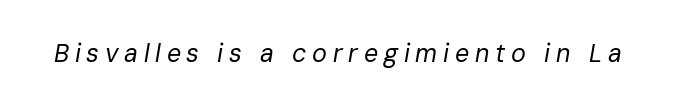
Spacing between characters has been opened up far beyond the box default. Unmarked baselines from the first word to the last. Designer's note — italics engaged. On a weight scale, this lands at 450 or below.
